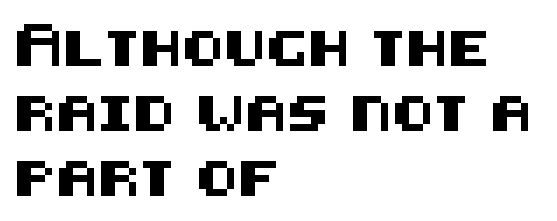
Q: Is the text italic (slanted)? A: No, it is upright.
Q: Is the typeface a serif or a sans-serif typeface? A: Sans-serif.
Q: Is the text underlined? A: No.
Q: How is the paragraph aligned? A: Left-aligned.
Q: Is the spacing between letters normal or unusually wide? A: Normal.
Q: Width (condensed, normal, or wide)? A: Normal.
Q: Stroke contrast? A: Medium.
Q: x-height? A: Large.
